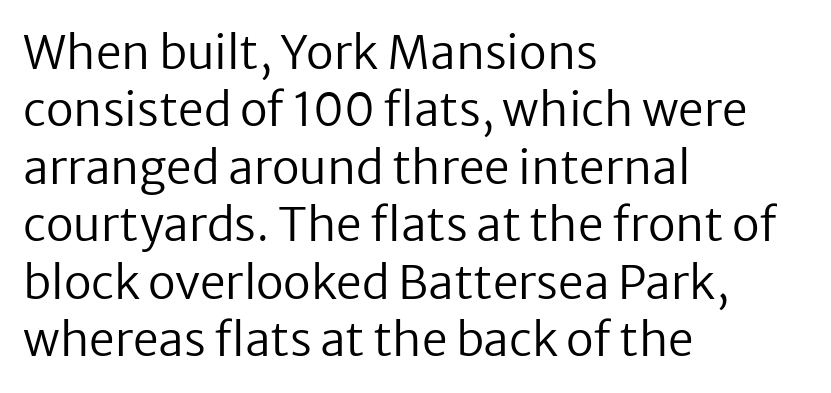
{"serif": "no", "italic": "no", "bold": "no", "weight": "regular", "width": "normal", "stroke_contrast": "low", "x_height": "medium", "monospaced": "no", "underline": "no", "align": "left", "line_spacing": "normal", "line_spacing_ratio": 1.25, "letter_spacing": "normal", "letter_spacing_em": 0.0, "glyph_px": 46}
